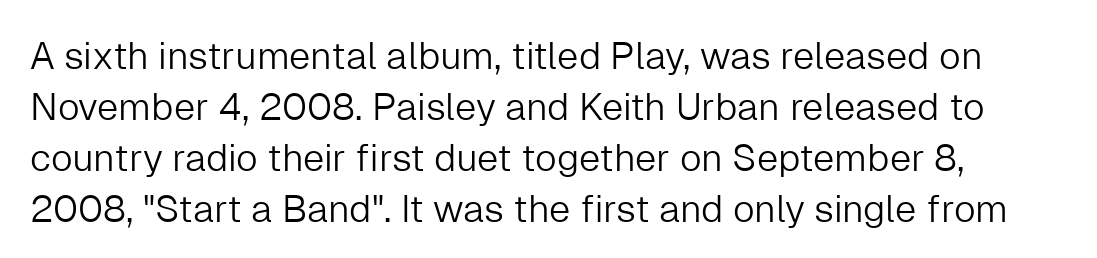
The passage shown is typed in a proportional face where columns would drift. To sum up the face: it is a sans, with no serifs. The type is set solid horizontally, with unmodified tracking. If you measured baseline to baseline, you'd find a middling distance. The string is rendered with underlining switched off.
